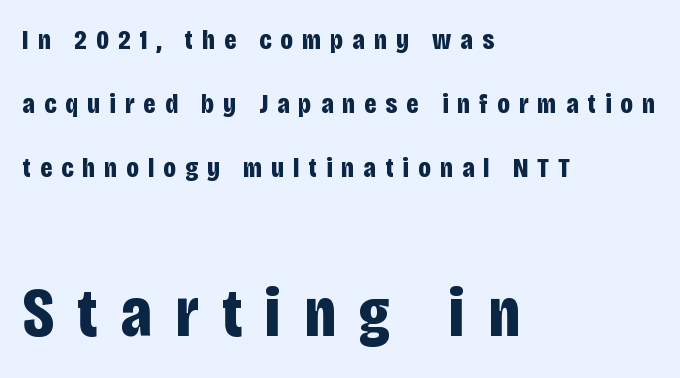
{"serif": "no", "italic": "no", "bold": "yes", "weight": "bold", "width": "condensed", "stroke_contrast": "low", "x_height": "large", "monospaced": "no", "underline": "no", "align": "left", "line_spacing": "loose", "line_spacing_ratio": 2.29, "letter_spacing": "wide", "letter_spacing_em": 0.33, "larger_block": "second", "size_ratio": 2.5, "glyph_px": 70}
